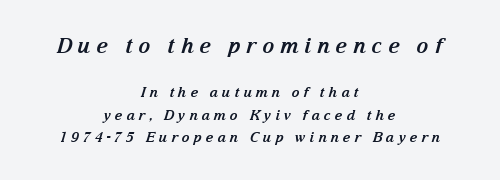
Q: Is the text bold? A: Yes.
Q: Is the text italic (slanted)? A: Yes, it leans right by about 15 degrees.
Q: Is the text underlined? A: No.
Q: How is the paragraph aligned? A: Centered.
Q: Is the spacing between letters normal or unusually wide? A: Unusually wide.
Q: Is the spacing between lines tight, normal or loose? A: Normal.
Q: Which block of text is set in a larger size, the first (top) or the second (bottom)? A: The first (top) one.
